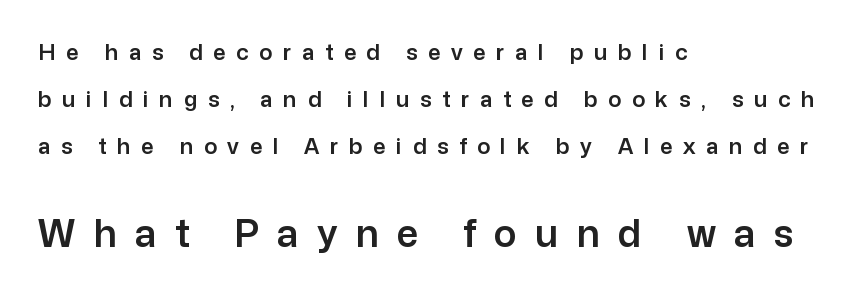
{"serif": "no", "italic": "no", "width": "normal", "stroke_contrast": "low", "x_height": "medium", "monospaced": "no", "underline": "no", "align": "left", "line_spacing": "loose", "line_spacing_ratio": 2.14, "letter_spacing": "wide", "letter_spacing_em": 0.48, "larger_block": "second", "size_ratio": 1.73, "glyph_px": 38}
